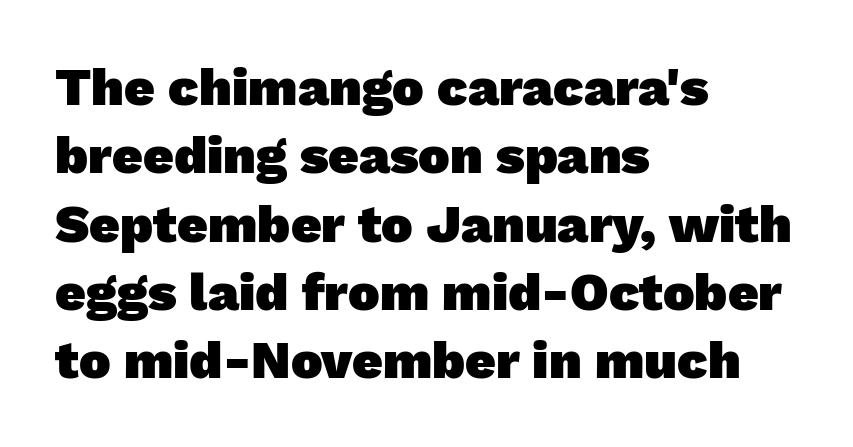
Leading matches the norm, producing a regular column. Check where the strokes stop: nothing finishes them off — pure sans. Teacher's note: observe the even left margin — that is flush-left alignment. A bare baseline throughout the passage.
